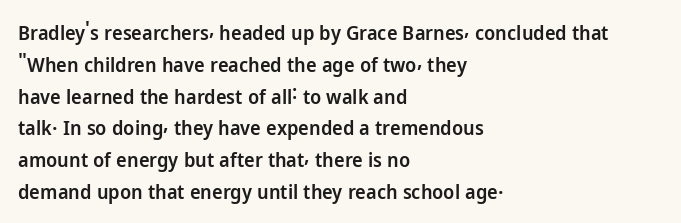
The image shows 20 px text type, upright; set left-aligned, normal line spacing (1.59x), normal letter spacing, not underlined.
